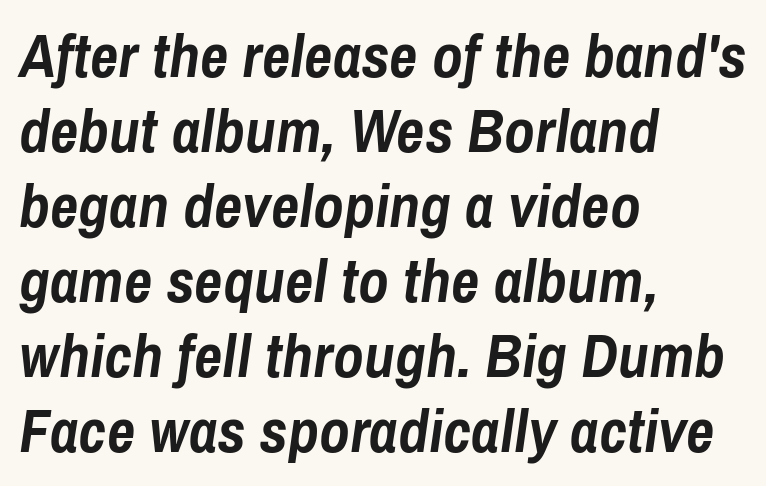
Short note: letters normally spaced. Note the varied advance widths — an 'i' is clearly narrower than an 'm'. Layout note: lines flush left. The letters are slanted; this is an italic face. The passage shown is not underscored anywhere. Is the type bold? Yes — the strokes are clearly thick and heavy.
